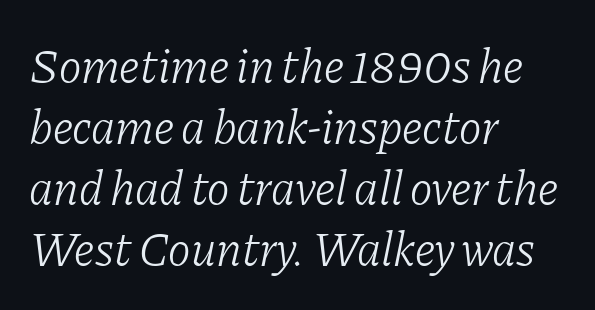
Varying glyph widths throughout — classic text-font behaviour. Anything drawn beneath the words? Only blank space. Leading matches the norm, producing a regular column. In terms of letterform style, serifs are clearly present. One-word summary of the alignment: left.
